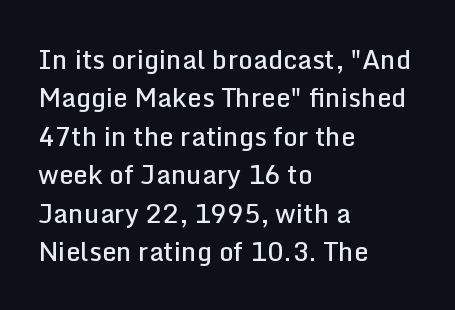
{"italic": "no", "bold": "semi", "underline": "no", "align": "left", "line_spacing": "normal", "line_spacing_ratio": 1.48, "letter_spacing": "normal", "letter_spacing_em": 0.0, "glyph_px": 26}
